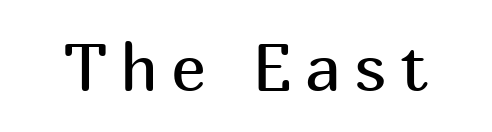
The image shows 66 px regular-weight sans-serif type, upright; set unusually wide letter spacing (+0.2 em), not underlined; medium stroke contrast and a medium x-height.
